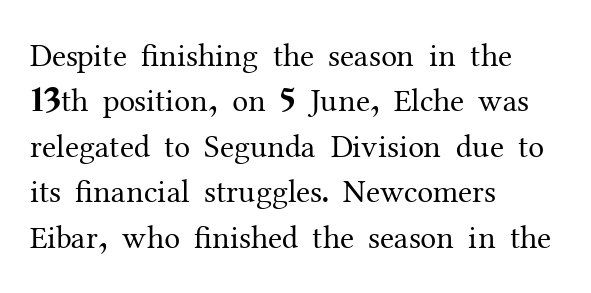
The letters advance in unequal steps, a hallmark of proportional type. Students, observe: this is what conventionally led text looks like. The designer went with a serif here, giving each stem small feet. Spacing between characters is what you'd get straight out of the box. Lines of text with bare space underneath.
